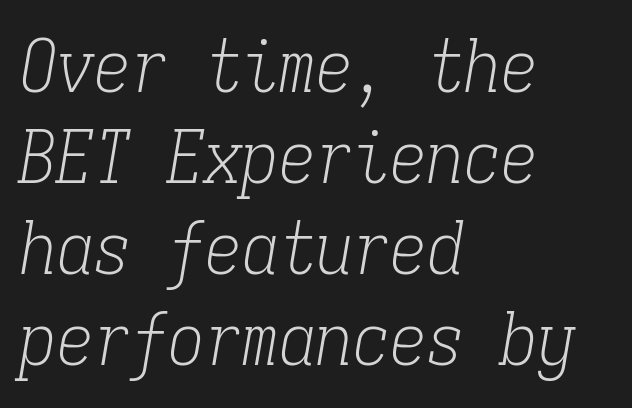
Q: Is the text bold? A: No.
Q: Is the text italic (slanted)? A: Yes, it leans right by about 9 degrees.
Q: Is the typeface a serif or a sans-serif typeface? A: Serif.
Q: Is the text underlined? A: No.
Q: How is the paragraph aligned? A: Left-aligned.
Q: Is the spacing between letters normal or unusually wide? A: Normal.
Q: Width (condensed, normal, or wide)? A: Condensed.
Q: Stroke contrast? A: Low.
Q: x-height? A: Medium.
Q: Monospaced? A: Yes.
